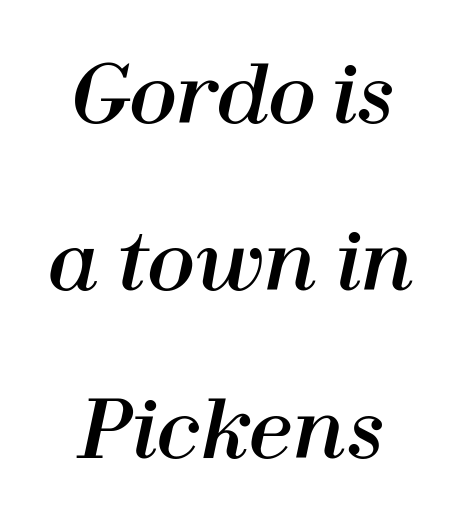
{"italic": "yes", "lean": "right", "slant_degrees": 12, "width": "normal", "stroke_contrast": "high", "x_height": "medium", "monospaced": "no", "underline": "no", "line_spacing": "loose", "line_spacing_ratio": 2.12, "letter_spacing": "normal", "letter_spacing_em": 0.0, "glyph_px": 79}
